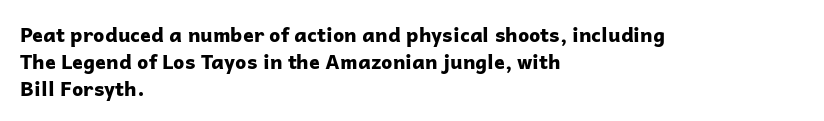
{"italic": "no", "bold": "yes", "underline": "no", "align": "left", "line_spacing": "normal", "line_spacing_ratio": 1.35, "letter_spacing": "normal", "letter_spacing_em": 0.0, "glyph_px": 20}
